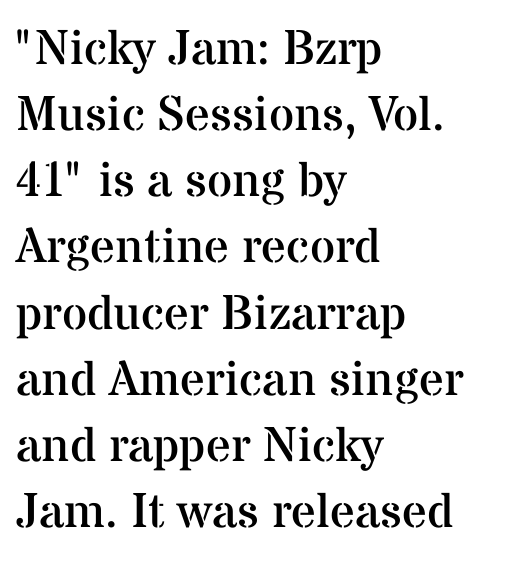
Q: Is the text bold? A: No.
Q: Is the text italic (slanted)? A: No, it is upright.
Q: Is the typeface a serif or a sans-serif typeface? A: Serif.
Q: Is the text underlined? A: No.
Q: How is the paragraph aligned? A: Left-aligned.
Q: Is the spacing between letters normal or unusually wide? A: Normal.
Q: Is the spacing between lines tight, normal or loose? A: Normal.
Q: Width (condensed, normal, or wide)? A: Normal.
Q: Stroke contrast? A: Medium.
Q: x-height? A: Medium.
Q: Monospaced? A: No.
